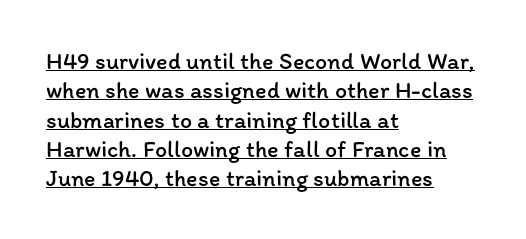
Weight: in the light-to-regular range. The letters sit at their default tracking, neither squeezed nor spread. The face used here appears with an underline applied. Posture: vertical.
